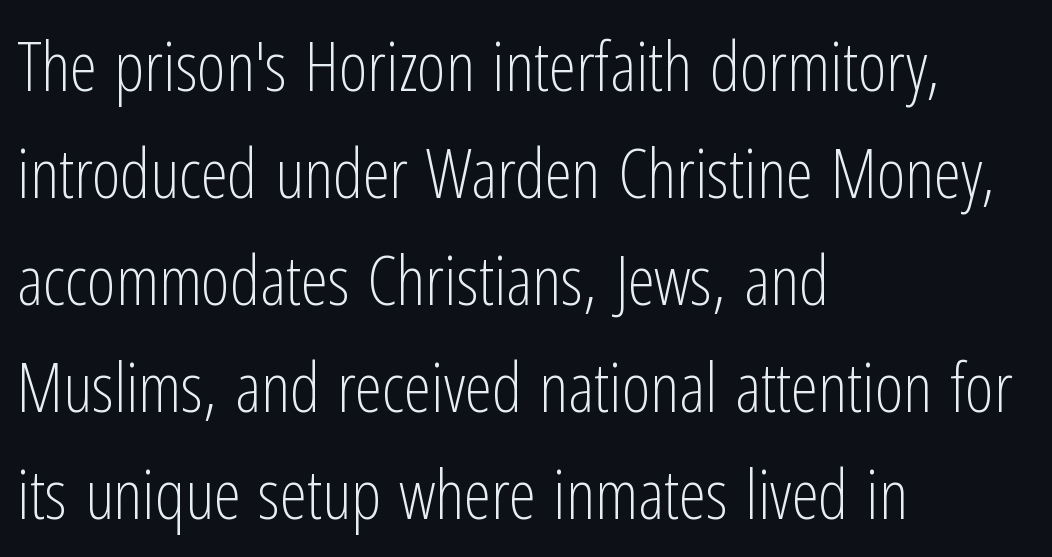
Q: Is the text bold? A: No.
Q: Is the text italic (slanted)? A: No, it is upright.
Q: Is the typeface a serif or a sans-serif typeface? A: Sans-serif.
Q: Is the text underlined? A: No.
Q: How is the paragraph aligned? A: Left-aligned.
Q: Is the spacing between letters normal or unusually wide? A: Normal.
Q: Is the spacing between lines tight, normal or loose? A: Normal.
Q: Width (condensed, normal, or wide)? A: Condensed.
Q: Stroke contrast? A: Low.
Q: x-height? A: Medium.
Q: Monospaced? A: No.
